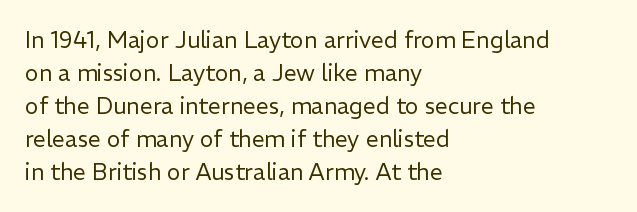
{"italic": "no", "bold": "no", "underline": "no", "align": "left", "line_spacing": "normal", "line_spacing_ratio": 1.43, "letter_spacing": "normal", "letter_spacing_em": 0.0, "glyph_px": 23}
